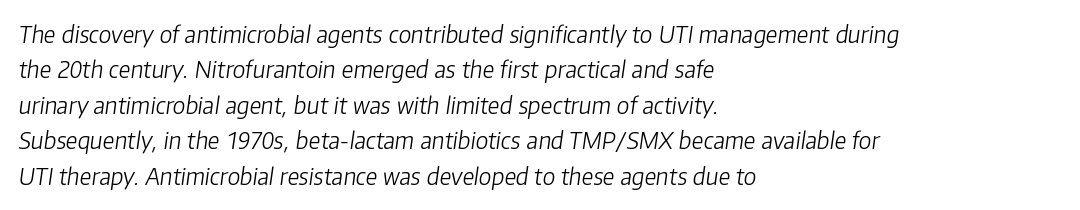
{"italic": "yes", "lean": "right", "slant_degrees": 8, "bold": "no", "underline": "no", "align": "left", "line_spacing": "normal", "line_spacing_ratio": 1.54, "letter_spacing": "normal", "letter_spacing_em": 0.0, "glyph_px": 23}
